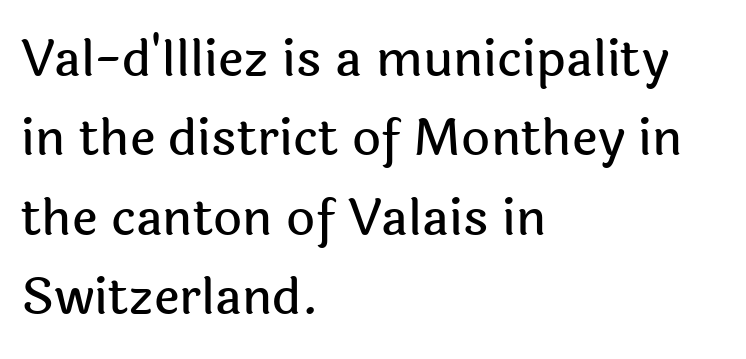
The image shows 50 px sans-serif type, upright; set left-aligned, normal line spacing (1.59x), normal letter spacing, not underlined; a medium x-height.
